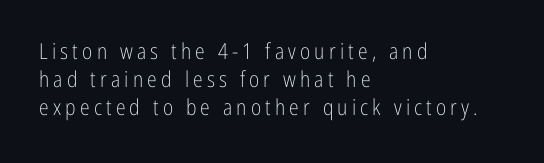
The image shows 22 px text type, upright; set left-aligned, normal line spacing (1.27x), not underlined.
